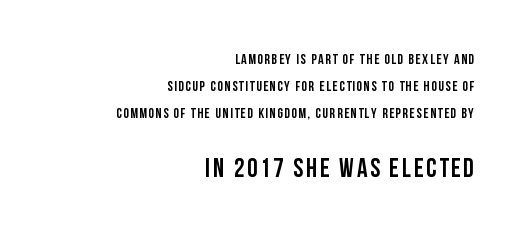
Q: Is the text bold? A: Yes.
Q: Is the text italic (slanted)? A: No, it is upright.
Q: Is the text underlined? A: No.
Q: How is the paragraph aligned? A: Right-aligned.
Q: Is the spacing between lines tight, normal or loose? A: Loose.
Q: Which block of text is set in a larger size, the first (top) or the second (bottom)? A: The second (bottom) one.
